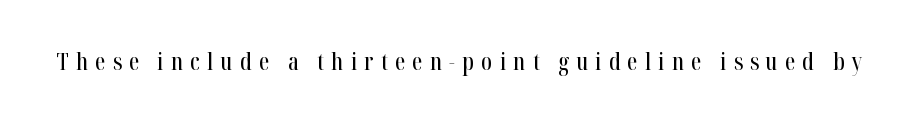
Does extra space separate the letters? Yes, quite a lot of it. Upright lettering throughout. The gap between lines stays unmarked.
